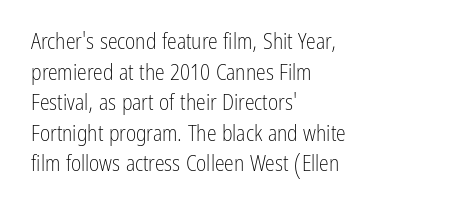
Here the glyphs are tracked normally, forming tight word shapes. This sample keeps an unexceptional amount of space between lines. Every character sits straight up, as roman type does. Each stroke keeps to a modest, everyday thickness or less. This rendering uses left alignment, leaving the right contour irregular. Descenders are the only things crossing below the line.
